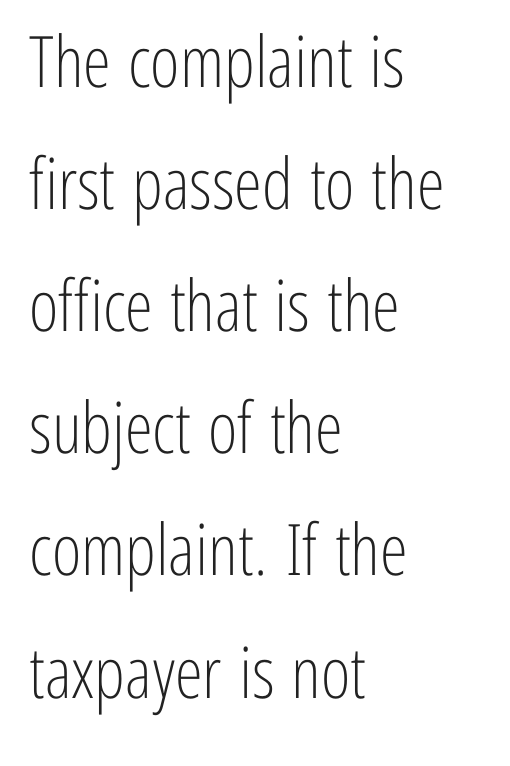
The image shows 71 px light, condensed sans-serif type, upright; set left-aligned, line spacing 1.72x, normal letter spacing, not underlined; low stroke contrast and a medium x-height.
